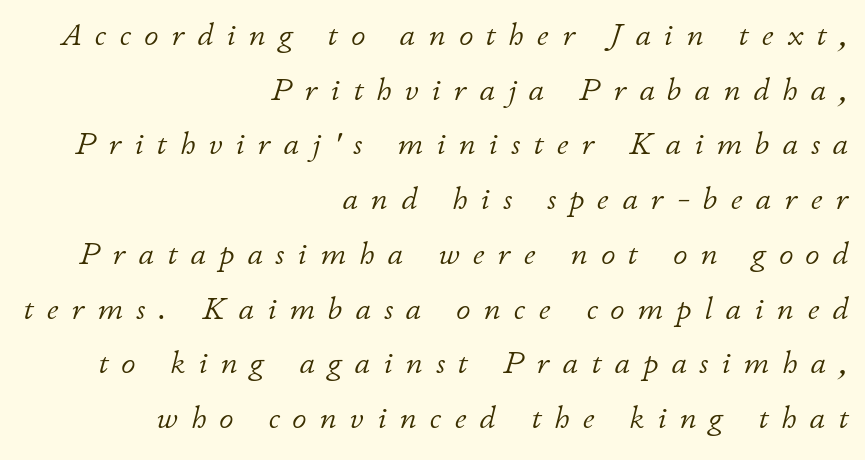
Q: Is the text bold? A: No.
Q: Is the text italic (slanted)? A: Yes, it leans right by about 11 degrees.
Q: Is the text underlined? A: No.
Q: How is the paragraph aligned? A: Right-aligned.
Q: Is the spacing between letters normal or unusually wide? A: Unusually wide.
Q: Width (condensed, normal, or wide)? A: Normal.
Q: Stroke contrast? A: Low.
Q: x-height? A: Small.
Q: Monospaced? A: No.
